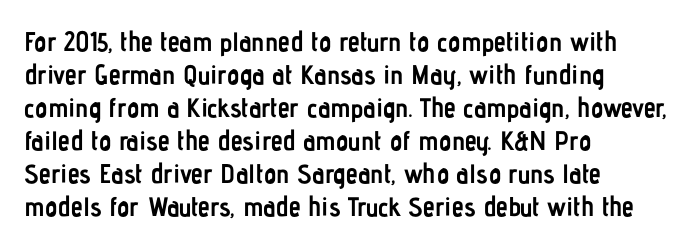
Words float on clear page, feet unadorned. Does the lettering tilt? It doesn't — this is upright. Visually the block forms a straight wall on the left and a jagged coastline on the right. These words are printed bold, with thick strokes throughout. Characters follow at the spacing the type designer built in.
